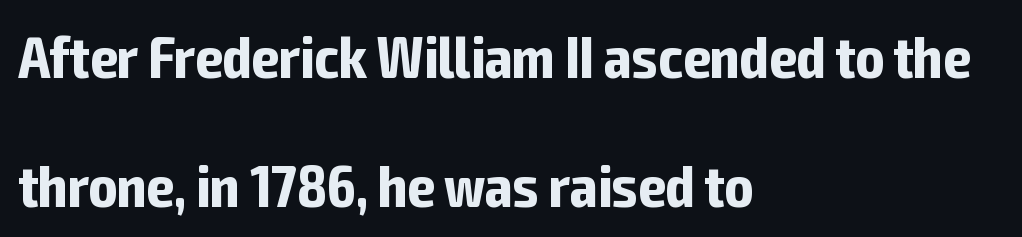
The baseline area is clear. The setting favours the left margin, as ordinary paragraphs usually do. Pretty heavy lettering here — definitely bold. What's the leading like? Stretched, with rows far apart. The horizontal fit of the characters is conventional and even.
